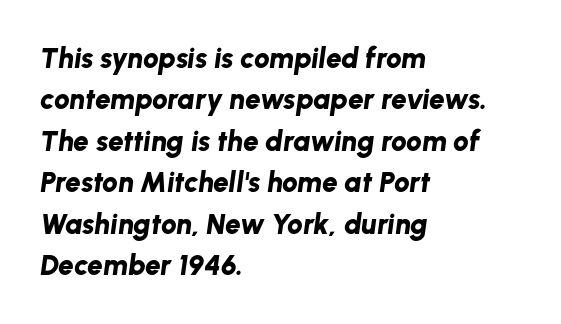
{"italic": "yes", "lean": "right", "slant_degrees": 8, "bold": "yes", "weight": "bold", "width": "normal", "stroke_contrast": "low", "x_height": "medium", "monospaced": "no", "underline": "no", "align": "left", "line_spacing": "normal", "line_spacing_ratio": 1.48, "letter_spacing": "normal", "letter_spacing_em": 0.0, "glyph_px": 28}
